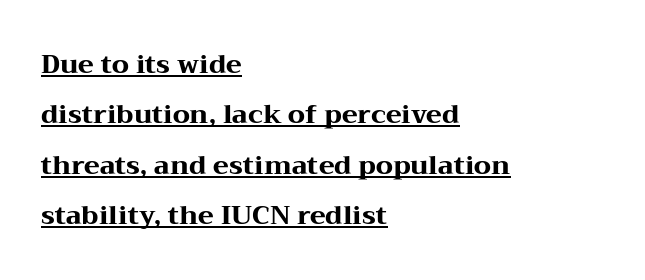
The image shows 26 px bold type, upright; set left-aligned, loose line spacing (1.94x), normal letter spacing, underlined.
